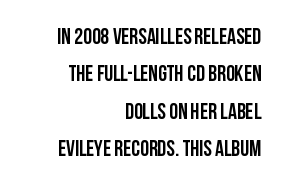
The image shows 22 px bold type, upright; set right-aligned, normal line spacing (1.7x), normal letter spacing, not underlined.
